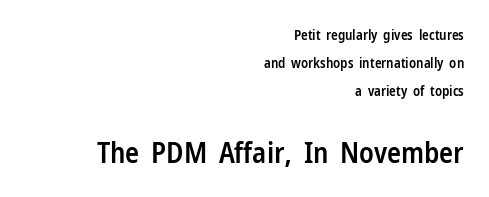
Q: Is the text bold? A: Semi-bold.
Q: Is the text italic (slanted)? A: No, it is upright.
Q: Is the typeface a serif or a sans-serif typeface? A: Sans-serif.
Q: Is the text underlined? A: No.
Q: How is the paragraph aligned? A: Right-aligned.
Q: Is the spacing between letters normal or unusually wide? A: Normal.
Q: Is the spacing between lines tight, normal or loose? A: Loose.
Q: Which block of text is set in a larger size, the first (top) or the second (bottom)? A: The second (bottom) one.
Q: Width (condensed, normal, or wide)? A: Condensed.
Q: Stroke contrast? A: Low.
Q: x-height? A: Medium.
Q: Monospaced? A: No.
